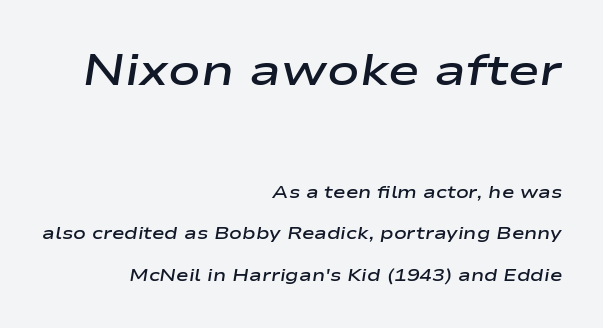
Rule under the text: the space is simply empty. The line-height multiplier appears high, well above default. The typesetting leans somewhat heavy: a semibold. The letters in the upper block stand taller than those in the block below. Note the varied advance widths — an 'i' is clearly narrower than an 'm'. What stands out about the letter spacing? Nothing — it is the standard amount.
